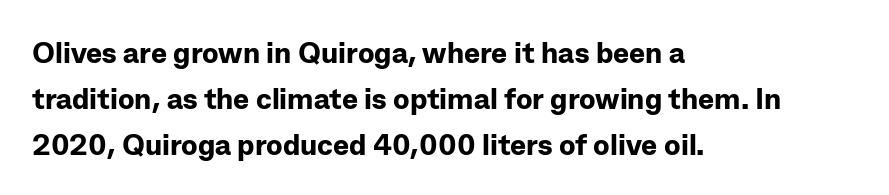
{"serif": "no", "italic": "no", "bold": "yes", "weight": "bold", "width": "normal", "stroke_contrast": "low", "x_height": "medium", "monospaced": "no", "underline": "no", "align": "left", "line_spacing": "normal", "line_spacing_ratio": 1.54, "letter_spacing": "normal", "letter_spacing_em": 0.0, "glyph_px": 30}
